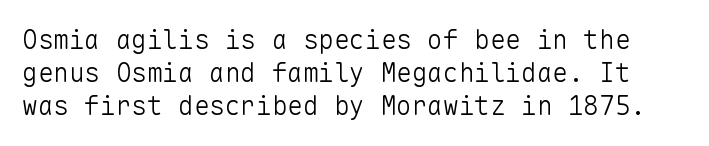
{"italic": "no", "bold": "no", "underline": "no", "line_spacing": "normal", "line_spacing_ratio": 1.27, "letter_spacing": "normal", "letter_spacing_em": 0.0, "glyph_px": 26}
